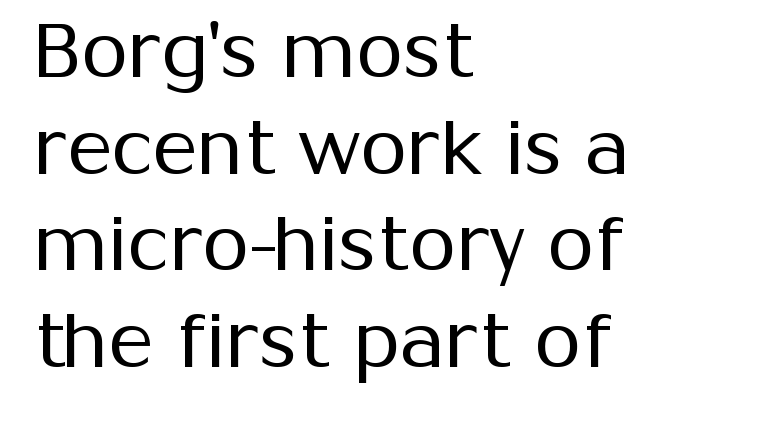
The image shows 76 px regular-weight sans-serif type, upright; set left-aligned, normal line spacing (1.27x), normal letter spacing, not underlined; medium stroke contrast and a medium x-height.
